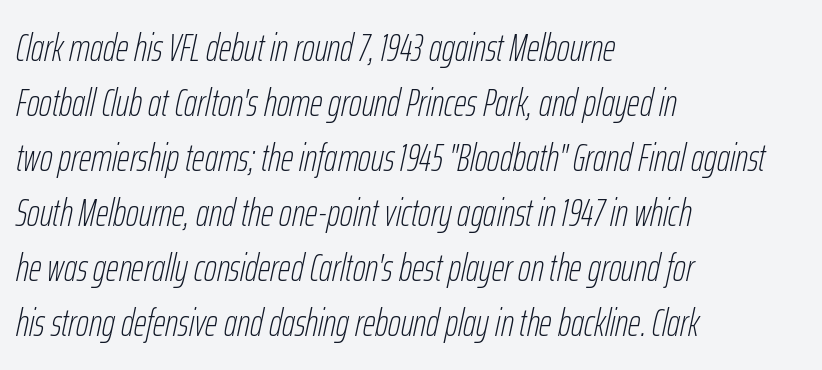
Letter spacing: default. Normally led — the rows are evenly, conventionally spaced. Looks like regular typesetting: each glyph gets only the width it needs. There's an unmistakable incline to the writing here. No letter is thick-stroked: the sample isn't bold. The lines in this sample share a left origin and differ only in where they stop.
